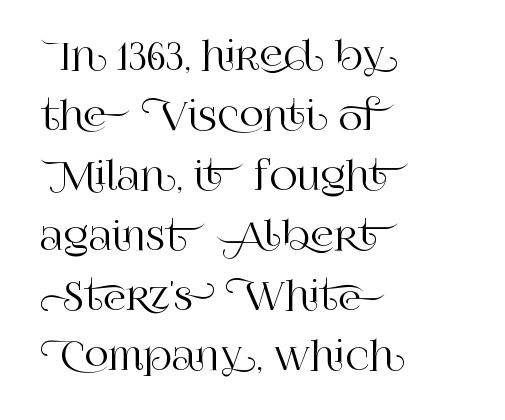
Q: Is the text italic (slanted)? A: No, it is upright.
Q: Is the typeface a serif or a sans-serif typeface? A: Serif.
Q: Is the text underlined? A: No.
Q: How is the paragraph aligned? A: Left-aligned.
Q: Is the spacing between letters normal or unusually wide? A: Normal.
Q: Is the spacing between lines tight, normal or loose? A: Normal.
Q: Width (condensed, normal, or wide)? A: Normal.
Q: Stroke contrast? A: High.
Q: x-height? A: Large.
Q: Monospaced? A: No.
